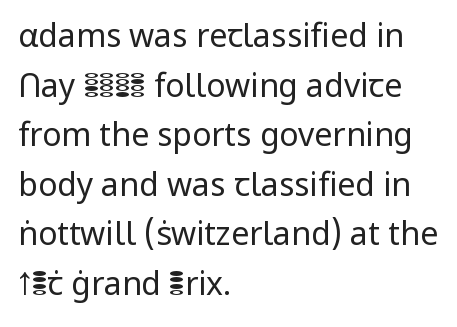
Q: Is the text bold? A: No.
Q: Is the text italic (slanted)? A: No, it is upright.
Q: Is the typeface a serif or a sans-serif typeface? A: Sans-serif.
Q: Is the text underlined? A: No.
Q: How is the paragraph aligned? A: Left-aligned.
Q: Is the spacing between letters normal or unusually wide? A: Normal.
Q: Is the spacing between lines tight, normal or loose? A: Normal.
Q: Width (condensed, normal, or wide)? A: Normal.
Q: Stroke contrast? A: Low.
Q: x-height? A: Medium.
Q: Monospaced? A: No.
